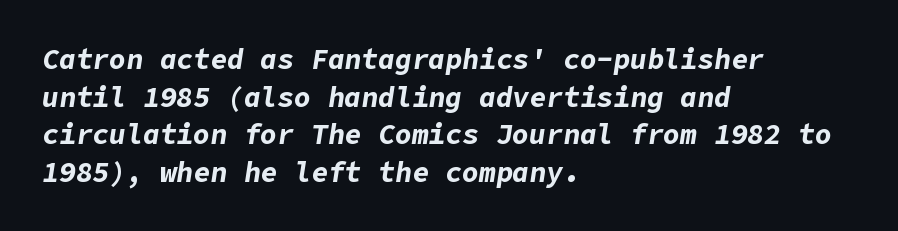
Emphasis-style slanted type is in use. Heft: maximum for text — a bold. Line beginnings align vertically; line endings do not. Characters follow at the spacing the type designer built in.
